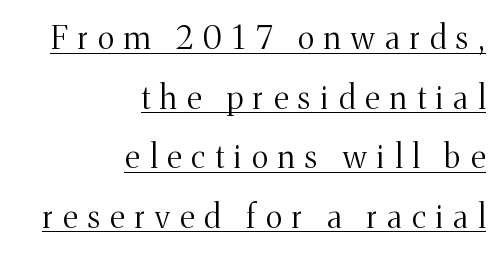
Is this a fixed-width face? No — the glyphs have proportional, varying widths. This reads as an unemphasized weight, regular at the heaviest. Note: serifs present on the glyphs. What stands out about the letter spacing? Its width — letters are far apart. Line endings align vertically; line beginnings do not. This is the regular roman posture of the typeface.
